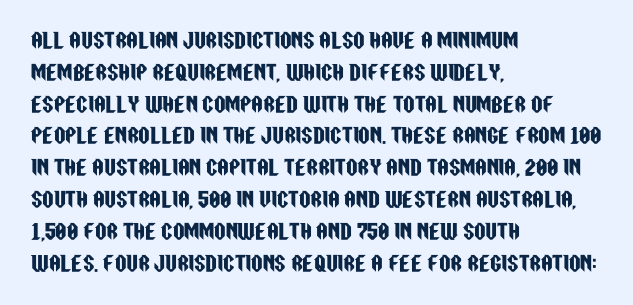
The image shows 20 px text type, upright; set left-aligned, normal line spacing (1.59x), normal letter spacing, not underlined.
